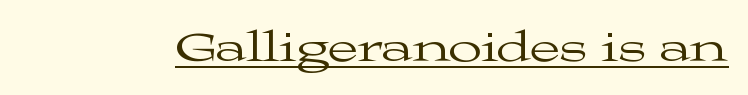
{"serif": "yes", "italic": "no", "bold": "no", "weight": "regular", "width": "wide", "stroke_contrast": "medium", "x_height": "medium", "monospaced": "no", "underline": "yes", "letter_spacing": "normal", "letter_spacing_em": 0.0, "glyph_px": 44}
